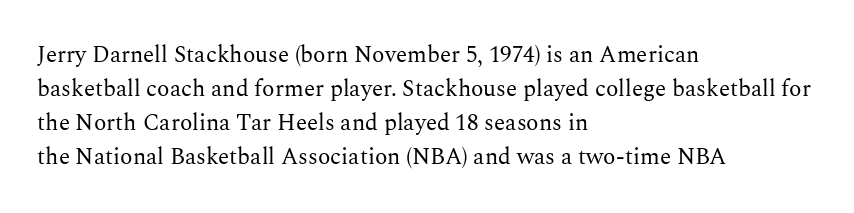
The type sits square on the baseline with zero lean. Stem width sits at or under what a default text font uses. Horizontally, the lines are justified to the leading edge only. This sample keeps an unexceptional amount of space between lines. The space beneath each line is pristine and unruled. There is no visible air inserted between adjacent glyphs.
